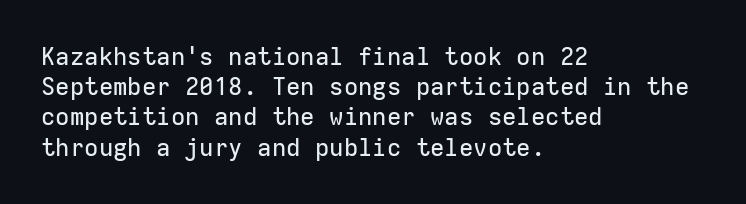
{"italic": "no", "underline": "no", "align": "left", "line_spacing": "normal", "line_spacing_ratio": 1.26, "letter_spacing": "normal", "letter_spacing_em": 0.0, "glyph_px": 24}
